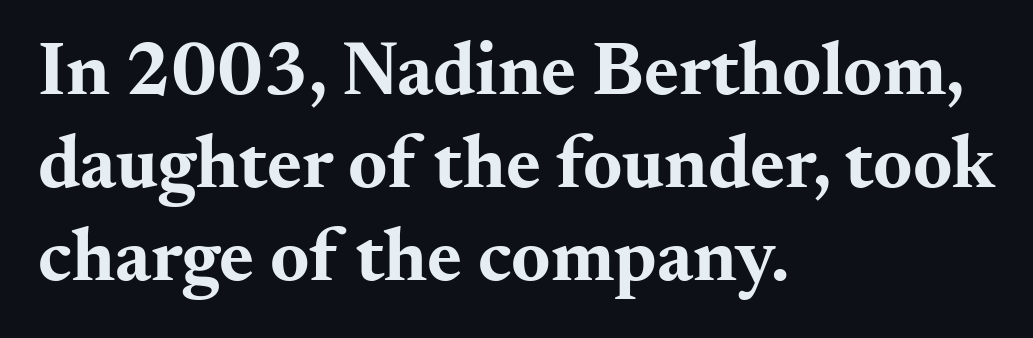
No word sits above an underline. The glyphs have the mass of a bold cut. Compared with a centered layout, this one pins lines to the left instead. The characters display serif detailing at their extremities.
